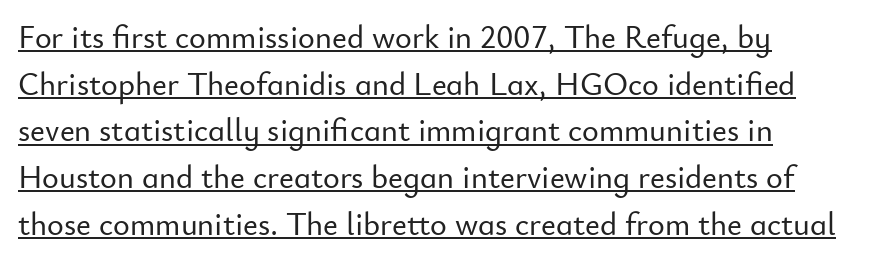
Look at the bottom of the vertical strokes: they stop flat, with no serifs. Regarding leading, the lines here are spaced in the standard way. The setting favours the left margin, as ordinary paragraphs usually do. The letters stand upright; this is a roman face.
